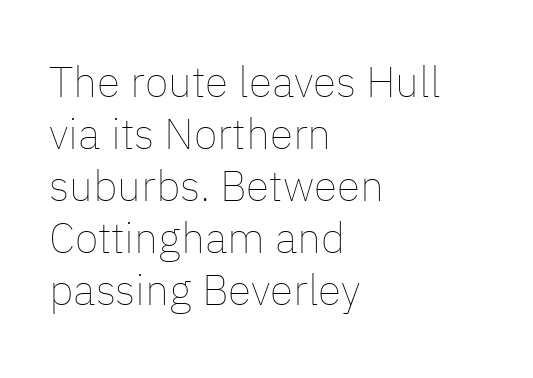
Only glyphs here, with clear space below each row. Unlike italic type, these characters show no tilt at all. The setting favours the left margin, as ordinary paragraphs usually do. Each letter keeps its own natural width here, so spacing adapts to shape.
